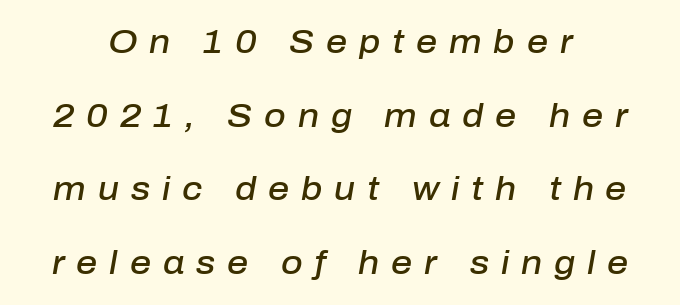
Q: Is the text bold? A: Semi-bold.
Q: Is the text italic (slanted)? A: Yes, it leans right by about 10 degrees.
Q: Is the text underlined? A: No.
Q: Is the spacing between letters normal or unusually wide? A: Unusually wide.
Q: Is the spacing between lines tight, normal or loose? A: Loose.
Q: Width (condensed, normal, or wide)? A: Normal.
Q: Stroke contrast? A: Low.
Q: x-height? A: Medium.
Q: Monospaced? A: No.
